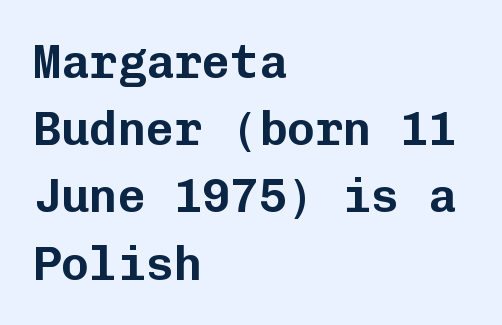
Q: Is the text italic (slanted)? A: No, it is upright.
Q: Is the typeface a serif or a sans-serif typeface? A: Sans-serif.
Q: Is the text underlined? A: No.
Q: How is the paragraph aligned? A: Left-aligned.
Q: Is the spacing between letters normal or unusually wide? A: Normal.
Q: Is the spacing between lines tight, normal or loose? A: Normal.
Q: Width (condensed, normal, or wide)? A: Normal.
Q: Stroke contrast? A: Low.
Q: x-height? A: Medium.
Q: Monospaced? A: Yes.
